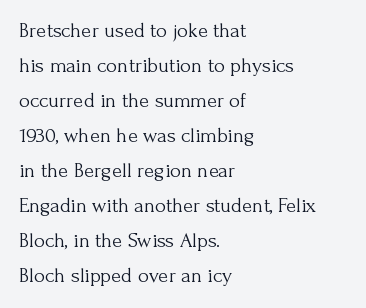
The image shows 21 px text type, upright; set left-aligned, normal line spacing (1.67x), normal letter spacing, not underlined.
